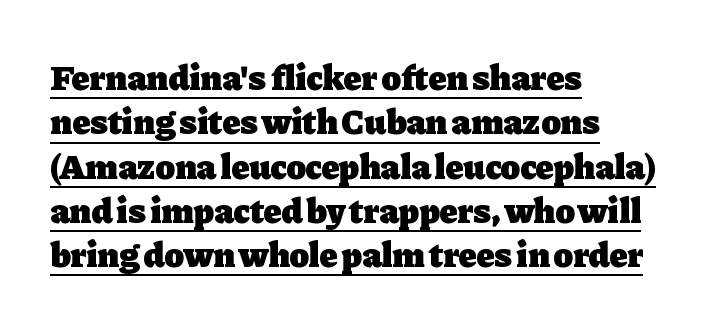
{"serif": "yes", "italic": "no", "bold": "yes", "weight": "heavy", "width": "normal", "stroke_contrast": "low", "x_height": "medium", "monospaced": "no", "underline": "yes", "align": "left", "line_spacing_ratio": 1.23, "letter_spacing": "normal", "letter_spacing_em": 0.0, "glyph_px": 36}
